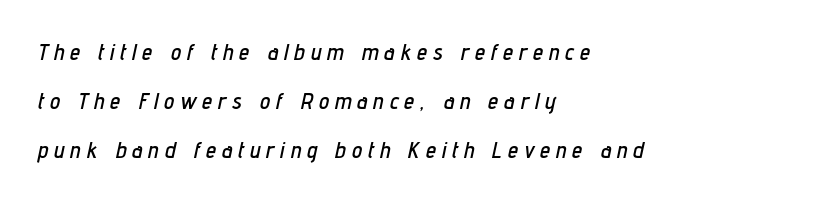
The image shows 23 px text type, italic (leaning right); set left-aligned, loose line spacing (2.12x), unusually wide letter spacing (+0.26 em), not underlined.
